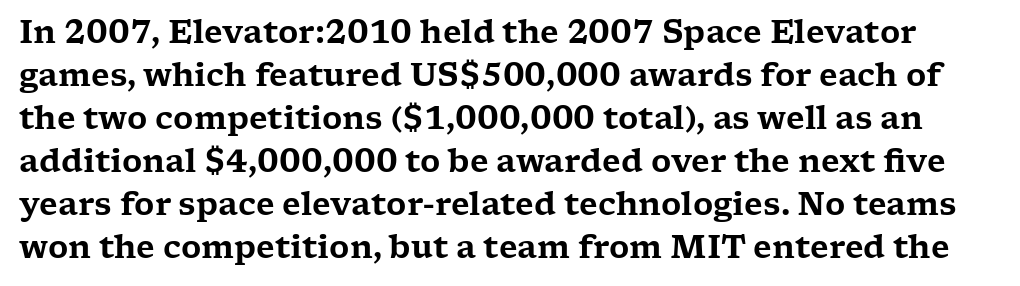
Q: Is the text italic (slanted)? A: No, it is upright.
Q: Is the typeface a serif or a sans-serif typeface? A: Serif.
Q: Is the text underlined? A: No.
Q: Is the spacing between letters normal or unusually wide? A: Normal.
Q: Is the spacing between lines tight, normal or loose? A: Normal.
Q: Width (condensed, normal, or wide)? A: Wide.
Q: Stroke contrast? A: Low.
Q: x-height? A: Medium.
Q: Monospaced? A: No.
